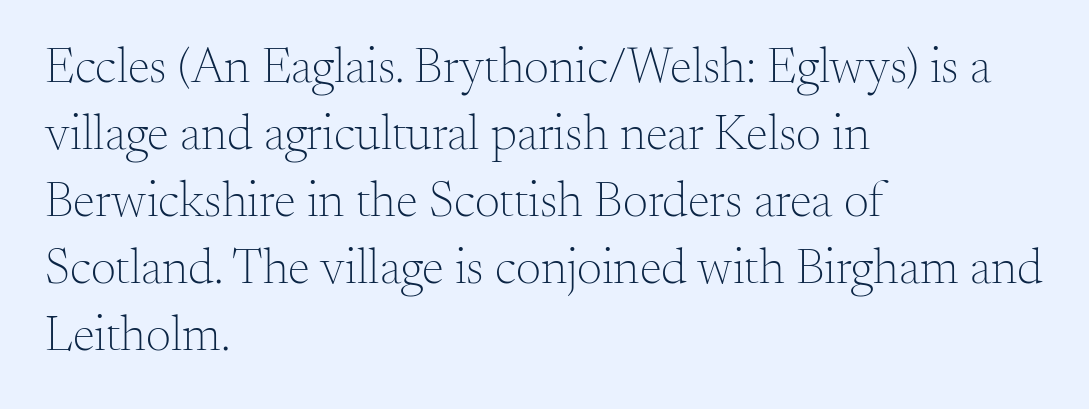
The image shows 50 px light serif type, upright; set left-aligned, normal line spacing (1.34x), normal letter spacing, not underlined; medium stroke contrast and a small x-height.
